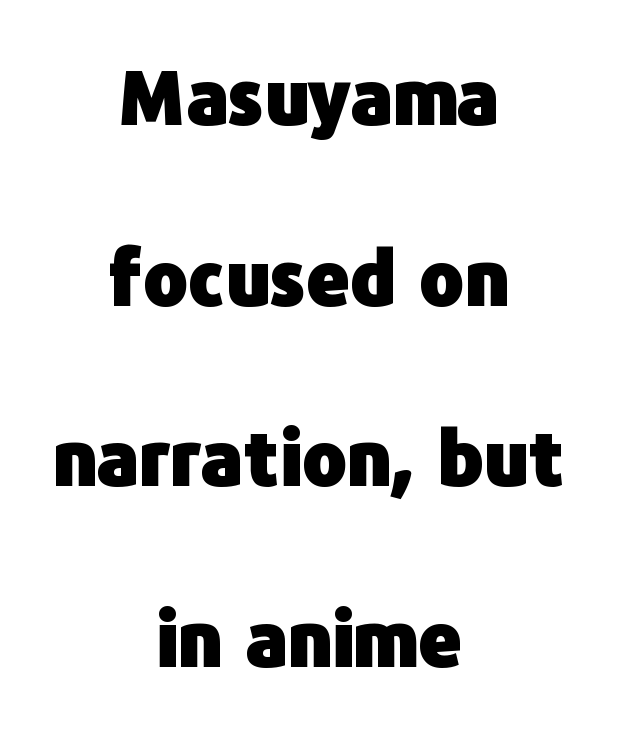
Q: Is the text bold? A: Yes.
Q: Is the text italic (slanted)? A: No, it is upright.
Q: Is the typeface a serif or a sans-serif typeface? A: Sans-serif.
Q: Is the text underlined? A: No.
Q: How is the paragraph aligned? A: Centered.
Q: Is the spacing between letters normal or unusually wide? A: Normal.
Q: Is the spacing between lines tight, normal or loose? A: Loose.
Q: Width (condensed, normal, or wide)? A: Normal.
Q: Stroke contrast? A: Low.
Q: x-height? A: Medium.
Q: Monospaced? A: No.
